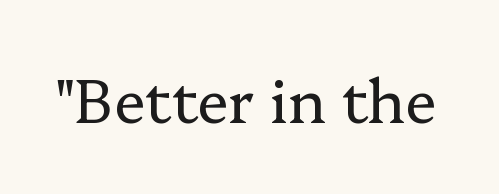
The image shows 60 px regular-weight serif type, upright; set normal letter spacing, not underlined; low stroke contrast and a medium x-height.
